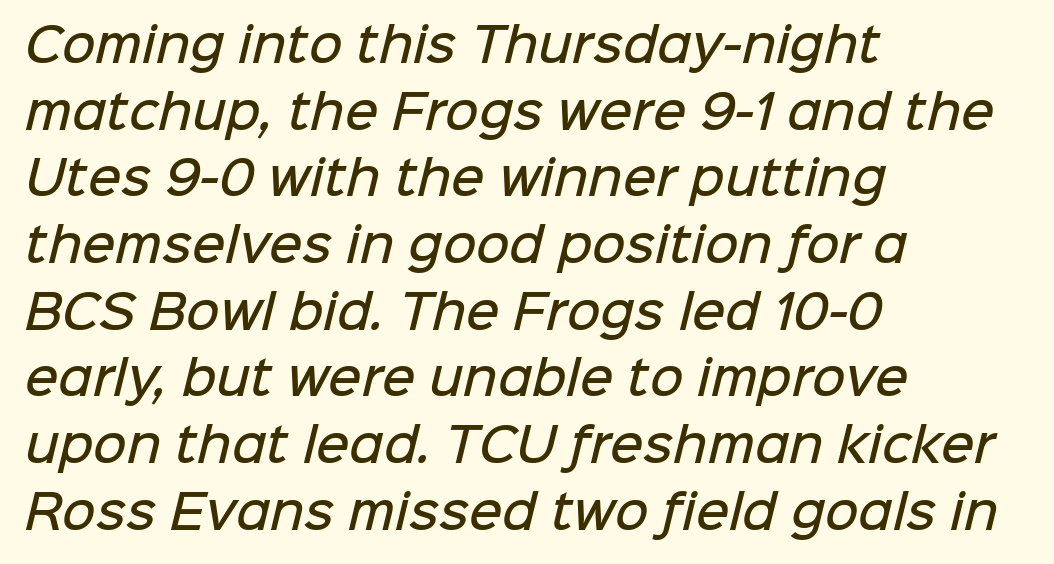
Q: Is the text bold? A: Semi-bold.
Q: Is the typeface a serif or a sans-serif typeface? A: Sans-serif.
Q: Is the text underlined? A: No.
Q: How is the paragraph aligned? A: Left-aligned.
Q: Is the spacing between letters normal or unusually wide? A: Normal.
Q: Is the spacing between lines tight, normal or loose? A: Normal.
Q: Width (condensed, normal, or wide)? A: Normal.
Q: Stroke contrast? A: Low.
Q: x-height? A: Medium.
Q: Monospaced? A: No.
